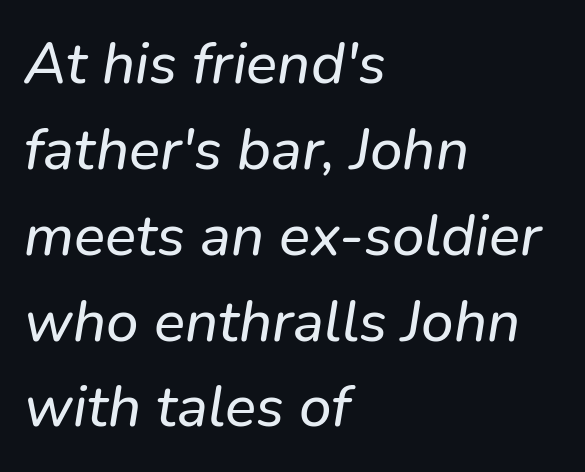
Looking at the ascenders, they clearly lean. The gaps between neighbouring characters are ordinary and unremarkable. The space between consecutive lines is moderate. The lines in this sample share a left origin and differ only in where they stop. Descenders are the only things crossing below the line.
